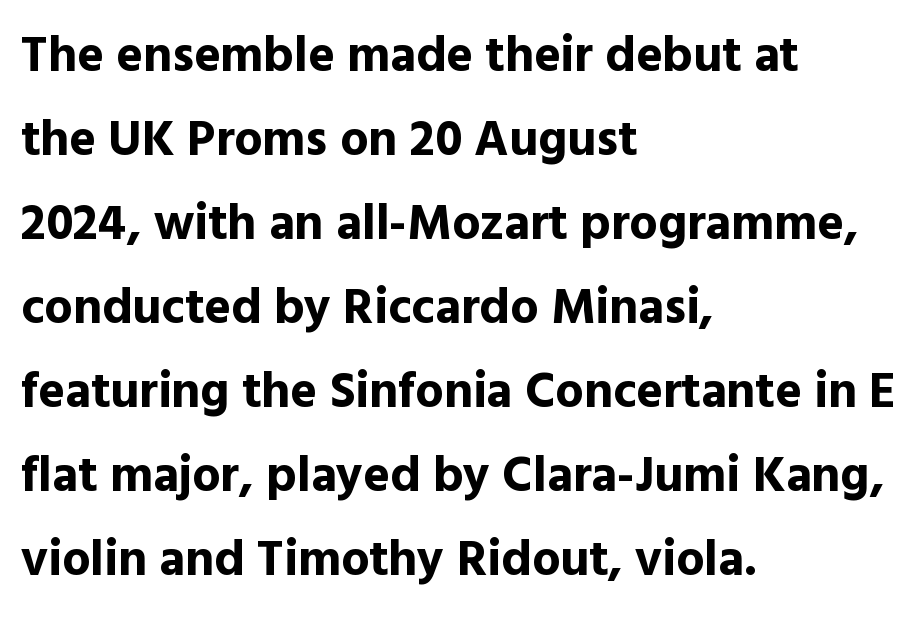
The image shows 50 px bold sans-serif type, upright; set left-aligned, normal line spacing (1.68x), normal letter spacing, not underlined; a medium x-height.
